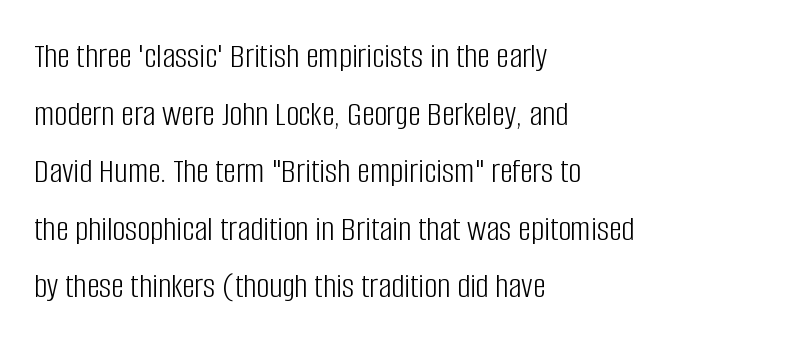
{"serif": "no", "italic": "no", "bold": "no", "weight": "light", "width": "condensed", "stroke_contrast": "low", "x_height": "large", "monospaced": "no", "underline": "no", "align": "left", "line_spacing": "normal", "line_spacing_ratio": 1.6, "letter_spacing": "normal", "letter_spacing_em": 0.0, "glyph_px": 36}
